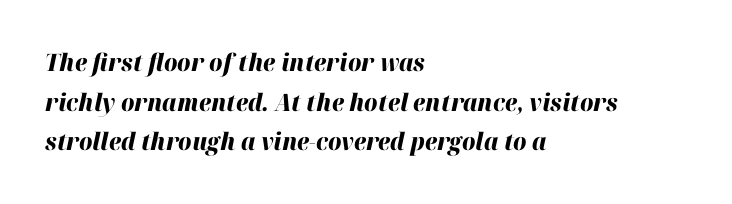
The image shows 24 px bold type, italic (leaning right); set left-aligned, normal line spacing (1.65x), normal letter spacing, not underlined.
